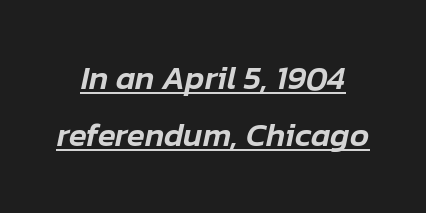
Compared with undecorated copy, this sample adds a rule below the words. This rendering leaves character spacing at its baseline value. The face used here has a pronounced slope to its letters. The passage shown is typed in a proportional face where columns would drift.
